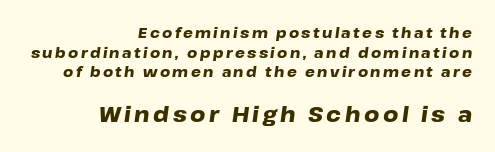
The image shows 21 px bold type, italic (leaning right); set right-aligned, normal line spacing (1.41x), not underlined; the second (bottom) block is 1.5x larger.
